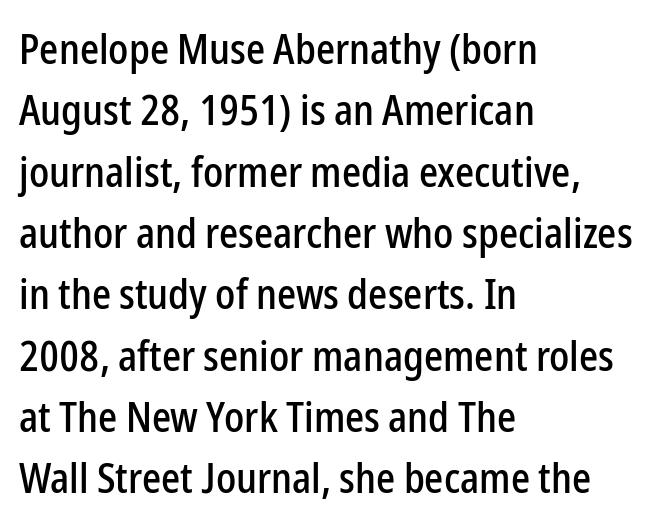
Each row of text sits above clean, open space. Each letter keeps its own natural width here, so spacing adapts to shape. Every character sits straight up, as roman type does. Each word holds together tightly as a unit, with standard inter-letter gaps. Left-aligned paragraph, ragged on the right. This sample uses a sans-serif face.
